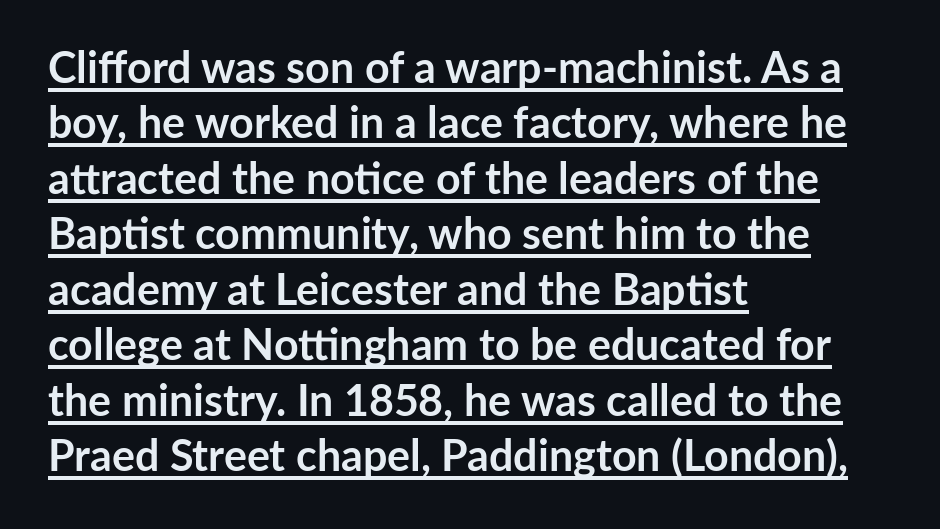
{"serif": "no", "italic": "no", "bold": "yes", "weight": "semibold", "width": "normal", "stroke_contrast": "low", "x_height": "medium", "monospaced": "no", "underline": "yes", "align": "left", "line_spacing": "normal", "line_spacing_ratio": 1.29, "letter_spacing": "normal", "letter_spacing_em": 0.0, "glyph_px": 43}
